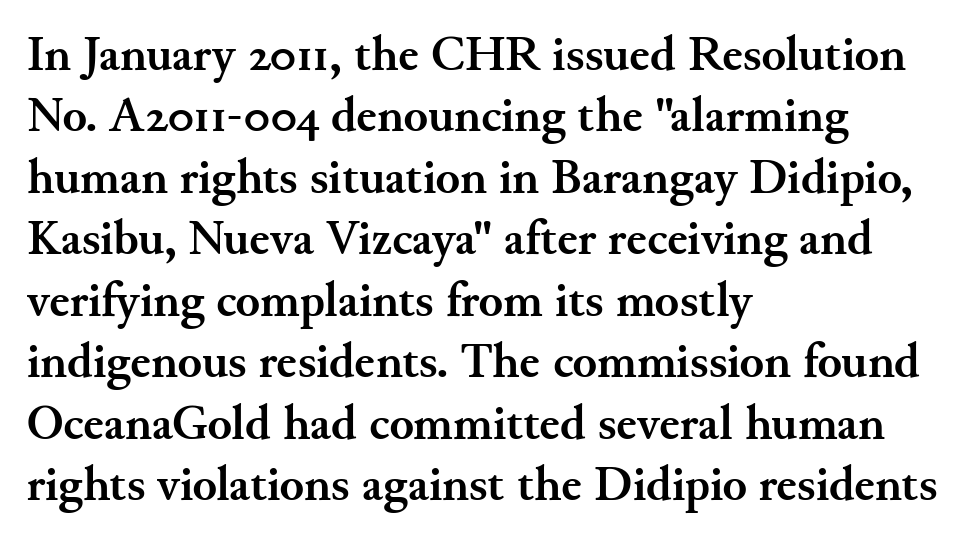
Standard letterfit; no display-style spreading of the glyphs. Note: serifs present on the glyphs. Strokes here are thick enough to call this a true bold. The axis of the letterforms is exactly vertical.
